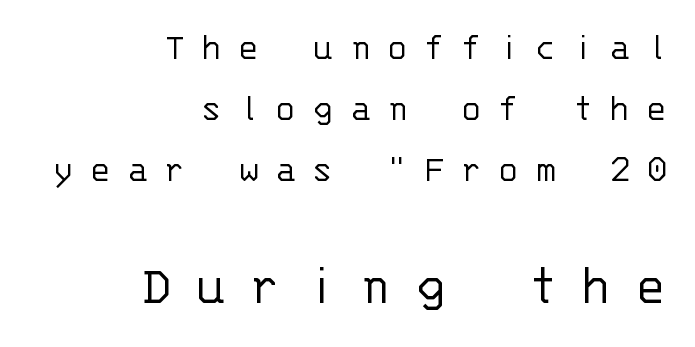
Q: Is the text bold? A: No.
Q: Is the text italic (slanted)? A: No, it is upright.
Q: Is the typeface a serif or a sans-serif typeface? A: Sans-serif.
Q: Is the text underlined? A: No.
Q: How is the paragraph aligned? A: Right-aligned.
Q: Is the spacing between letters normal or unusually wide? A: Unusually wide.
Q: Is the spacing between lines tight, normal or loose? A: Normal.
Q: Which block of text is set in a larger size, the first (top) or the second (bottom)? A: The second (bottom) one.
Q: Width (condensed, normal, or wide)? A: Normal.
Q: Stroke contrast? A: Low.
Q: x-height? A: Large.
Q: Monospaced? A: Yes.
